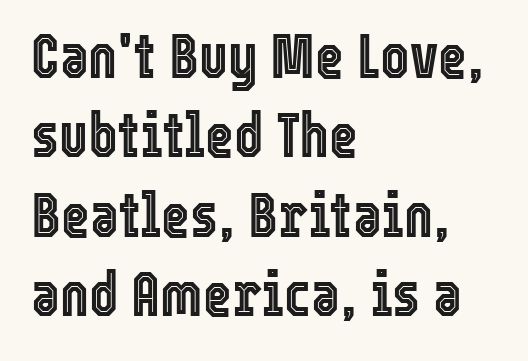
Q: Is the text italic (slanted)? A: No, it is upright.
Q: Is the text underlined? A: No.
Q: How is the paragraph aligned? A: Left-aligned.
Q: Is the spacing between letters normal or unusually wide? A: Normal.
Q: Is the spacing between lines tight, normal or loose? A: Normal.
Q: Width (condensed, normal, or wide)? A: Condensed.
Q: x-height? A: Medium.
Q: Monospaced? A: No.
